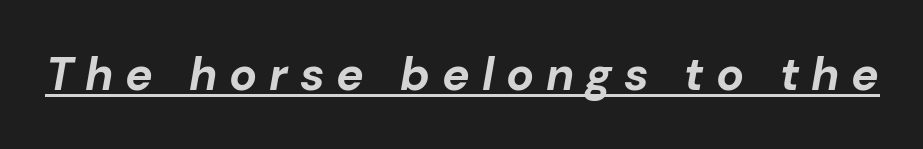
The image shows 46 px bold type, italic (leaning right); set unusually wide letter spacing (+0.26 em), underlined; low stroke contrast and a medium x-height.
